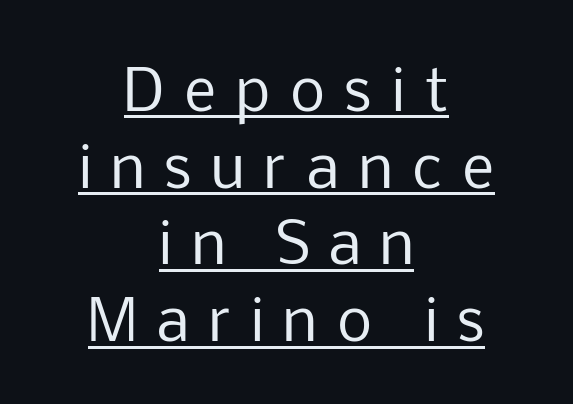
Each letter keeps its own natural width here, so spacing adapts to shape. Bold? No — there's no thickening of the strokes. Italic? Not at all — the glyphs are vertical. Visually the block forms a symmetrical silhouette, jagged on both flanks.
